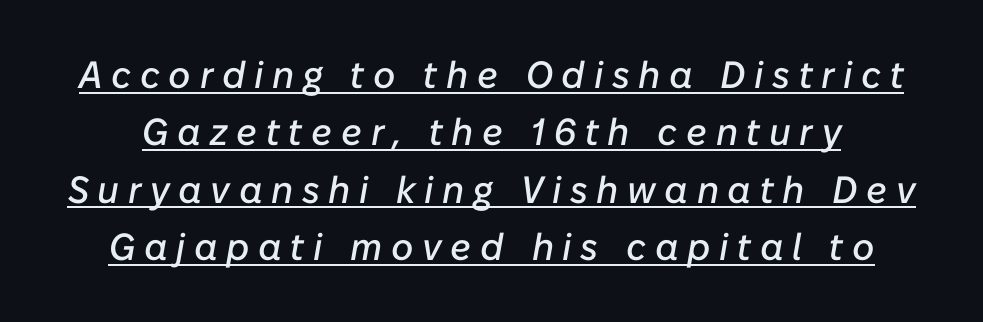
{"italic": "yes", "lean": "right", "slant_degrees": 10, "width": "normal", "stroke_contrast": "low", "x_height": "medium", "monospaced": "no", "underline": "yes", "line_spacing": "normal", "line_spacing_ratio": 1.51, "letter_spacing": "wide", "letter_spacing_em": 0.23, "glyph_px": 38}
